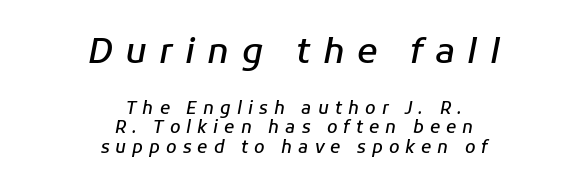
Q: Is the text bold? A: Semi-bold.
Q: Is the text italic (slanted)? A: Yes, it leans right by about 11 degrees.
Q: Is the text underlined? A: No.
Q: How is the paragraph aligned? A: Centered.
Q: Is the spacing between letters normal or unusually wide? A: Unusually wide.
Q: Is the spacing between lines tight, normal or loose? A: Tight.
Q: Which block of text is set in a larger size, the first (top) or the second (bottom)? A: The first (top) one.
Q: Width (condensed, normal, or wide)? A: Normal.
Q: Stroke contrast? A: Low.
Q: x-height? A: Medium.
Q: Monospaced? A: No.
